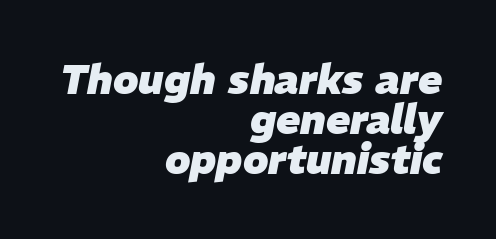
The image shows 40 px heavy type, italic (leaning right); set right-aligned, tight line spacing (1.0x), normal letter spacing, not underlined; low stroke contrast and a medium x-height.
